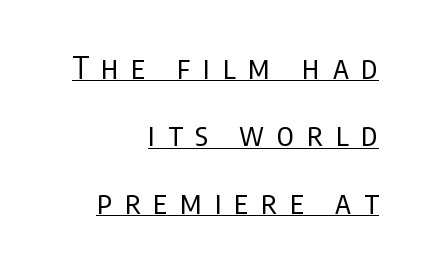
{"serif": "no", "italic": "no", "bold": "no", "weight": "regular", "width": "condensed", "stroke_contrast": "low", "x_height": "large", "monospaced": "no", "underline": "yes", "align": "right", "line_spacing": "loose", "line_spacing_ratio": 2.17, "letter_spacing": "wide", "letter_spacing_em": 0.41, "glyph_px": 31}
